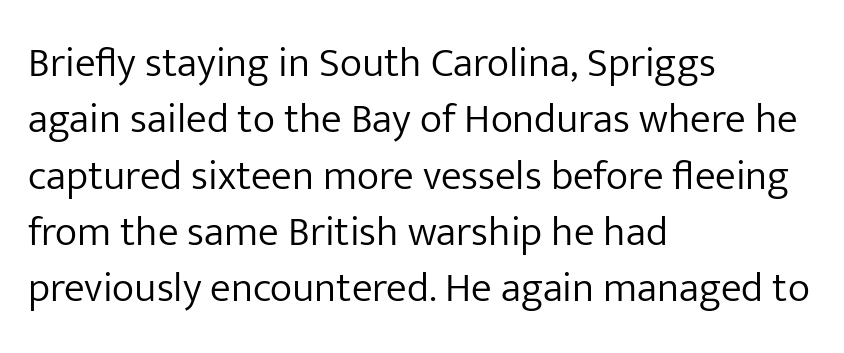
The image shows 42 px light sans-serif type, upright; set left-aligned, normal line spacing (1.34x), normal letter spacing, not underlined; low stroke contrast and a medium x-height.
